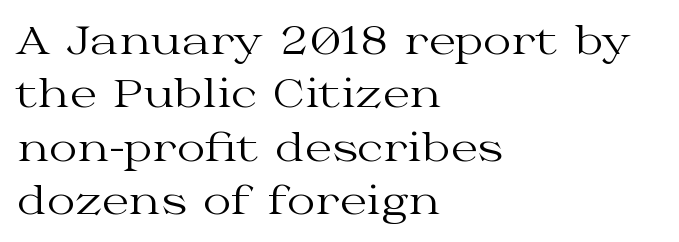
Serif or sans? Serif — the stroke terminals have little feet. Proportional: the letters do not fall into vertical columns. The rendering uses a moderate line-height, typical for paragraphs. In terms of posture, this sample is upright. This rendering features lettering with no underline.
